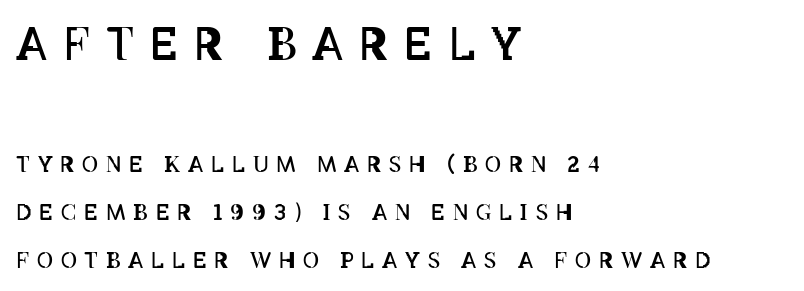
The image shows 45 px regular-weight, condensed type, upright; set left-aligned, loose line spacing (2.18x), unusually wide letter spacing (+0.36 em), not underlined; the first (top) block is 2.05x larger; low stroke contrast and a large x-height.
